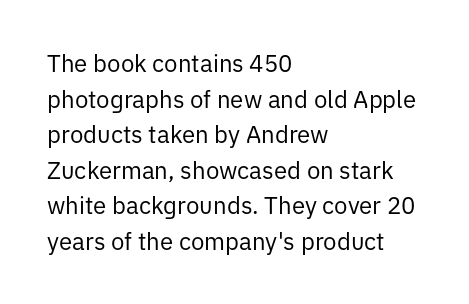
Q: Is the text bold? A: No.
Q: Is the text italic (slanted)? A: No, it is upright.
Q: Is the text underlined? A: No.
Q: How is the paragraph aligned? A: Left-aligned.
Q: Is the spacing between letters normal or unusually wide? A: Normal.
Q: Is the spacing between lines tight, normal or loose? A: Normal.
